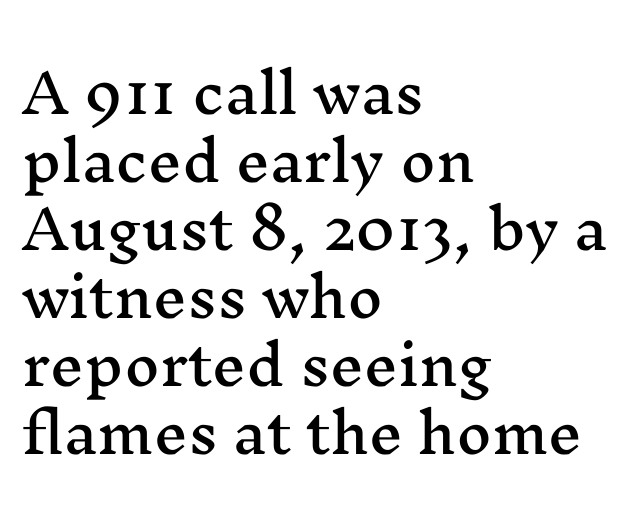
Descenders are the only things crossing below the line. Quick note: not italic, upright. Successive baselines arrive at the customary interval. Characters follow at the spacing the type designer built in. Here the designer chose a conventional face with non-uniform glyph widths. What kind of face is this? One with serifs.
